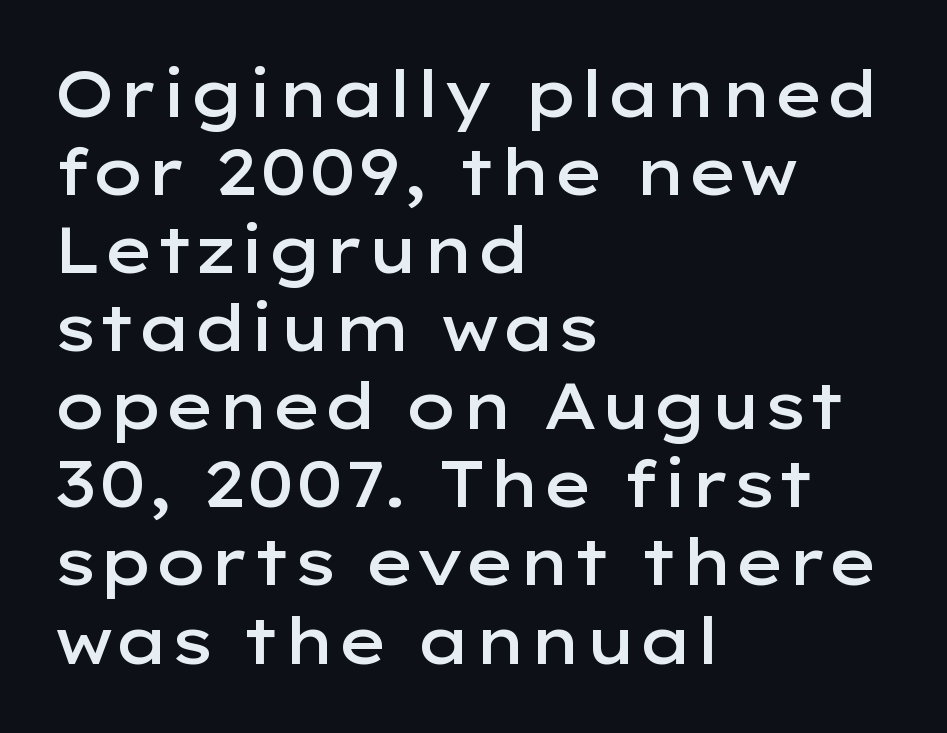
The image shows 64 px semibold, wide sans-serif type, upright; set left-aligned, line spacing 1.22x, normal letter spacing, not underlined; low stroke contrast and a medium x-height.
